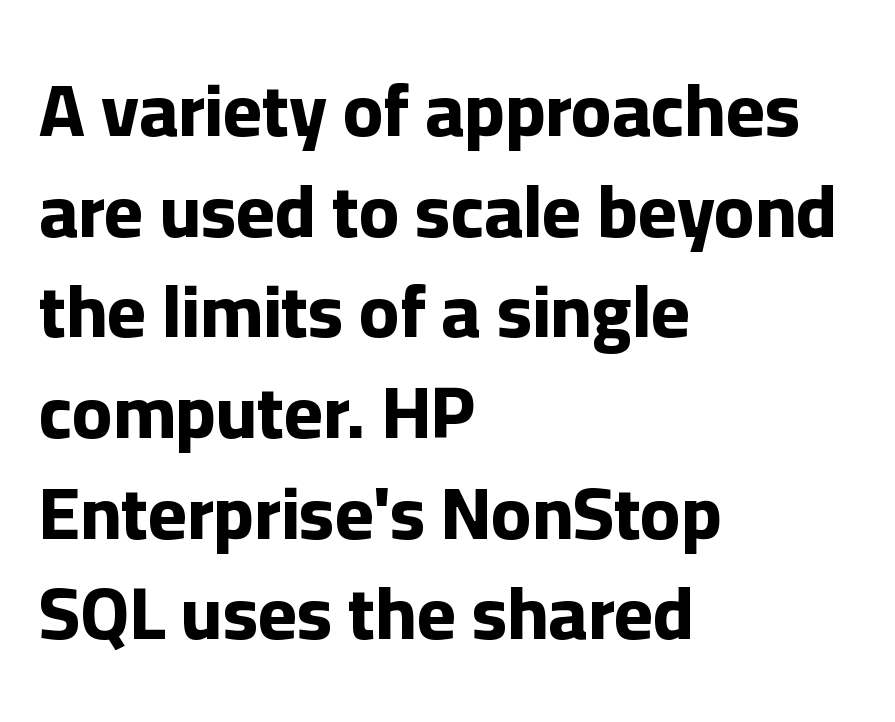
Q: Is the text bold? A: Yes.
Q: Is the text italic (slanted)? A: No, it is upright.
Q: Is the typeface a serif or a sans-serif typeface? A: Sans-serif.
Q: Is the text underlined? A: No.
Q: How is the paragraph aligned? A: Left-aligned.
Q: Is the spacing between letters normal or unusually wide? A: Normal.
Q: Is the spacing between lines tight, normal or loose? A: Normal.
Q: Width (condensed, normal, or wide)? A: Normal.
Q: Stroke contrast? A: Low.
Q: x-height? A: Medium.
Q: Monospaced? A: No.
